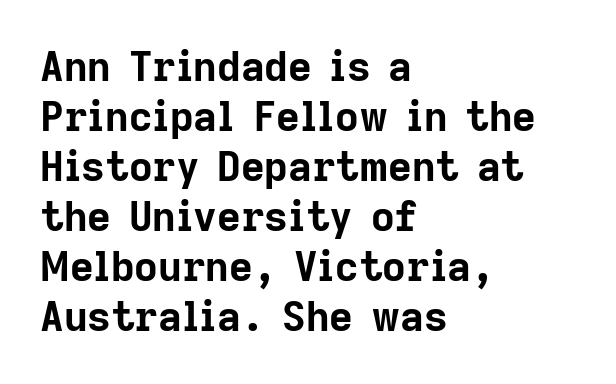
Nope, not italic — everything's standing straight. The passage shown is typed in a proportional face where columns would drift. Compared with typical body copy, the letter spacing here is the same. Serifs: no, the terminals of the letterforms are clean. Compared with a centered layout, this one pins lines to the left instead.
